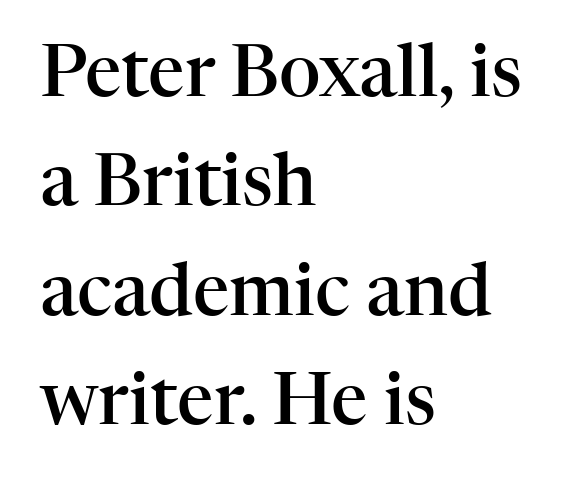
{"serif": "yes", "italic": "no", "bold": "semi", "weight": "semibold", "width": "normal", "stroke_contrast": "high", "x_height": "medium", "monospaced": "no", "underline": "no", "align": "left", "line_spacing": "normal", "line_spacing_ratio": 1.52, "letter_spacing": "normal", "letter_spacing_em": 0.0, "glyph_px": 72}
